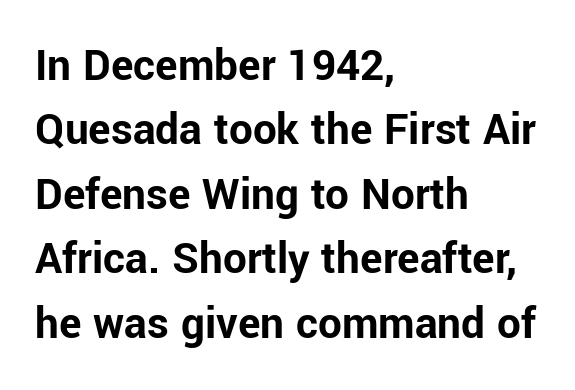
Q: Is the text bold? A: Yes.
Q: Is the text italic (slanted)? A: No, it is upright.
Q: Is the typeface a serif or a sans-serif typeface? A: Sans-serif.
Q: Is the text underlined? A: No.
Q: How is the paragraph aligned? A: Left-aligned.
Q: Is the spacing between letters normal or unusually wide? A: Normal.
Q: Is the spacing between lines tight, normal or loose? A: Normal.
Q: Width (condensed, normal, or wide)? A: Normal.
Q: Stroke contrast? A: Low.
Q: x-height? A: Medium.
Q: Monospaced? A: No.
